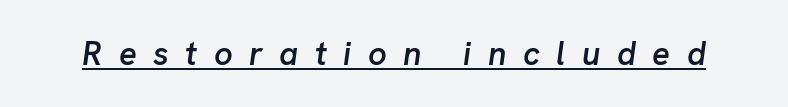
Think of a printed novel: that variable character pitch is what you see here. A rule runs beneath these lines of type. The face used here has a pronounced slope to its letters. Summary of weight: moderately heavy, a semibold. The tracking reads as deliberately expanded to a designer's eye.
